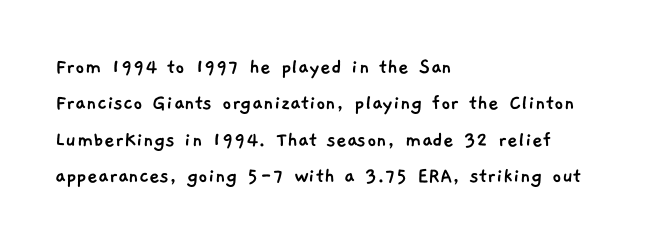
Type without underlining. The ragged edge is on the right, which tells us the setting is flush left. Regarding leading, the lines here are spaced in the standard way. Caption: standard tracking, unaltered.
